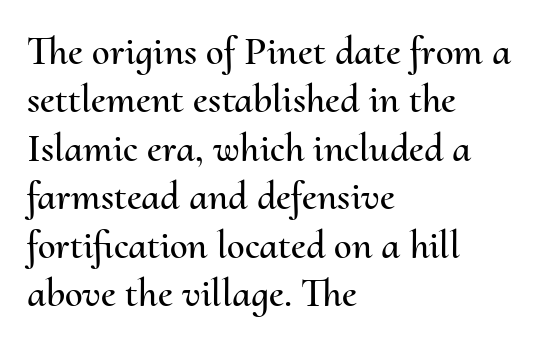
The image shows 40 px text type, upright; set left-aligned, line spacing 1.21x, normal letter spacing, not underlined; medium stroke contrast and a small x-height.
